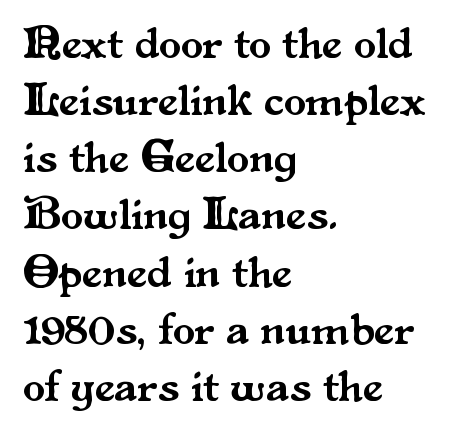
Q: Is the text italic (slanted)? A: No, it is upright.
Q: Is the typeface a serif or a sans-serif typeface? A: Serif.
Q: Is the text underlined? A: No.
Q: How is the paragraph aligned? A: Left-aligned.
Q: Is the spacing between letters normal or unusually wide? A: Normal.
Q: Is the spacing between lines tight, normal or loose? A: Normal.
Q: Width (condensed, normal, or wide)? A: Normal.
Q: Stroke contrast? A: Medium.
Q: x-height? A: Small.
Q: Monospaced? A: No.
